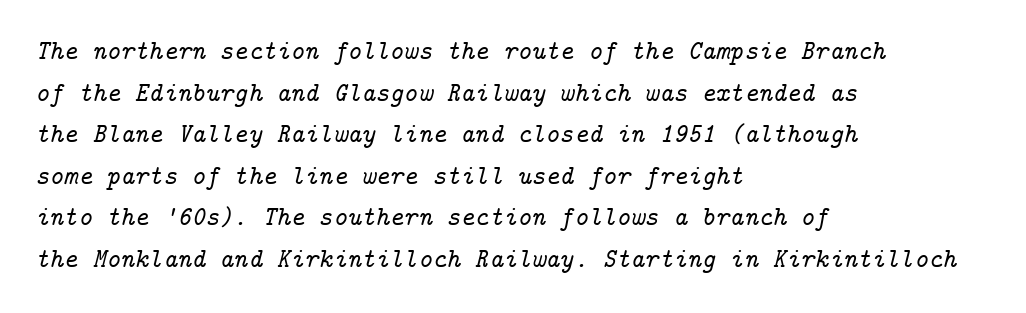
These lines keep a tight, regular rhythm from letter to letter. Leftover space on each line is placed entirely after the last word. Whoever set this chose a conventional vertical rhythm. Descenders are the only things crossing below the line. A typesetter would mark this as italic.
